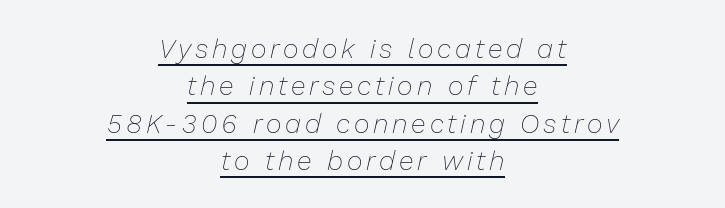
Q: Is the text bold? A: No.
Q: Is the text italic (slanted)? A: Yes, it leans right by about 13 degrees.
Q: Is the text underlined? A: Yes.
Q: How is the paragraph aligned? A: Centered.
Q: Is the spacing between lines tight, normal or loose? A: Normal.
